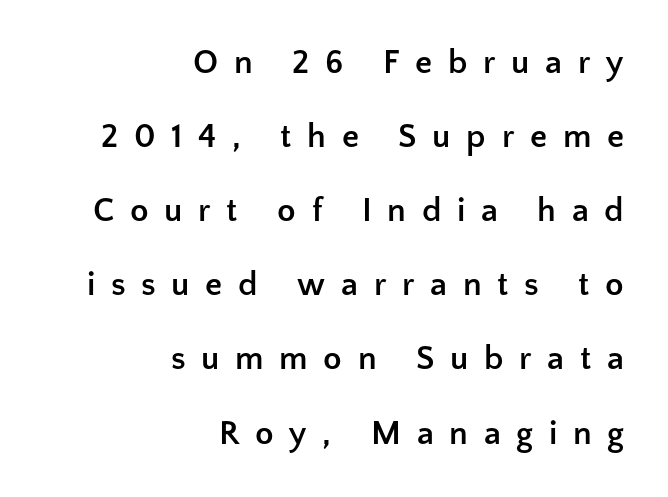
{"serif": "no", "italic": "no", "bold": "yes", "weight": "semibold", "width": "normal", "stroke_contrast": "low", "x_height": "medium", "monospaced": "no", "underline": "no", "align": "right", "line_spacing": "loose", "line_spacing_ratio": 2.18, "letter_spacing": "wide", "letter_spacing_em": 0.46, "glyph_px": 34}
